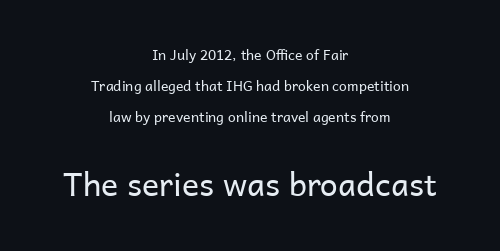
The zone under the glyphs is completely vacant. The designer gave the closing block more size than the opening block. Tracking here is standard; glyphs follow each other at the usual distance. Every row of glyphs is offset so its center matches the block's center. Think standard paragraph weight, or any step lighter than that. Think of a printed novel: that variable character pitch is what you see here.
